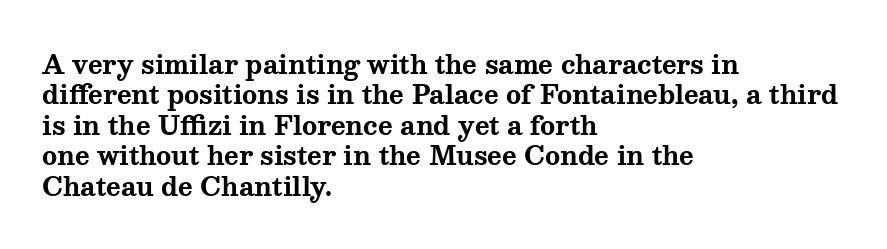
The image shows 25 px bold type, upright; set left-aligned, line spacing 1.22x, normal letter spacing, not underlined.
